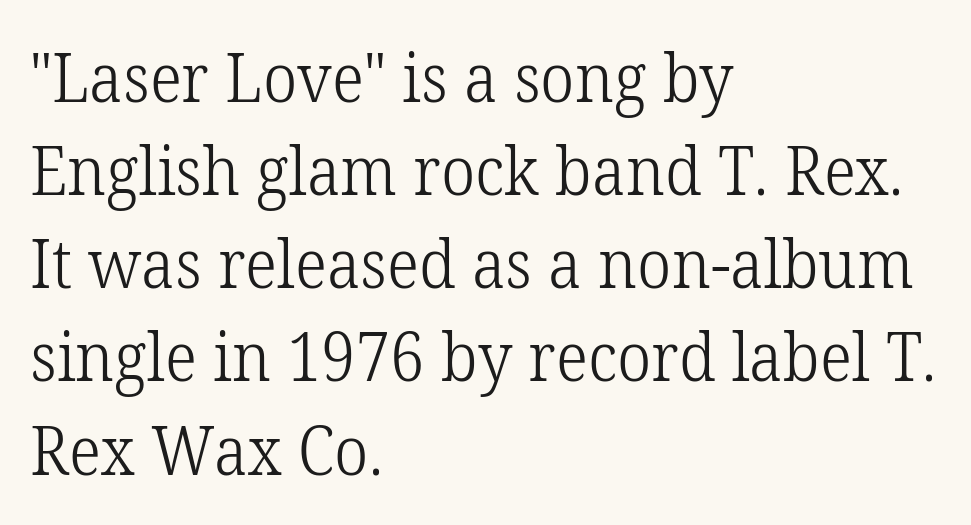
The rendering uses a moderate line-height, typical for paragraphs. No heavy texture on the line: the type isn't bold. One-word summary of the alignment: left. Small tapered or slab feet sit at the stroke ends, so this counts as serif. Looks like regular typesetting: each glyph gets only the width it needs.
